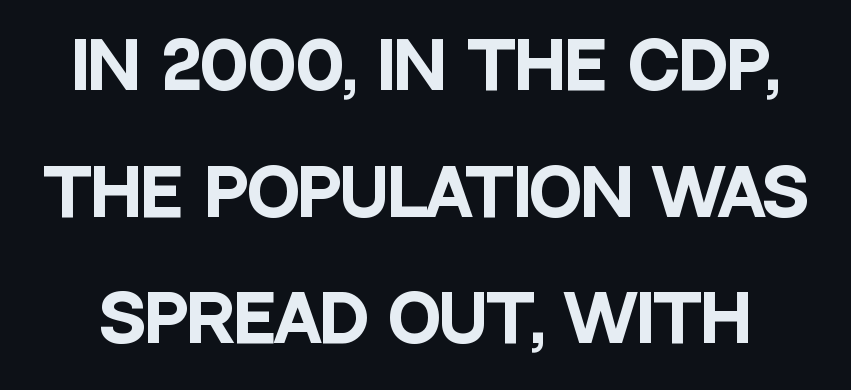
{"serif": "no", "italic": "no", "bold": "yes", "weight": "heavy", "width": "condensed", "stroke_contrast": "low", "x_height": "large", "monospaced": "no", "underline": "no", "line_spacing": "loose", "line_spacing_ratio": 2.01, "letter_spacing": "normal", "letter_spacing_em": 0.0, "glyph_px": 63}
